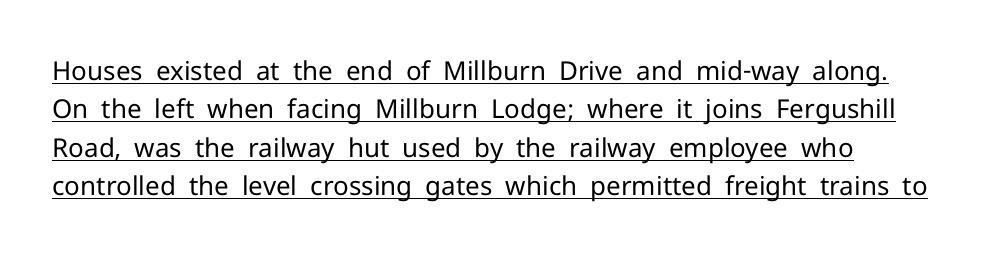
The image shows 26 px text type, upright; set left-aligned, normal line spacing (1.48x), normal letter spacing, underlined.
